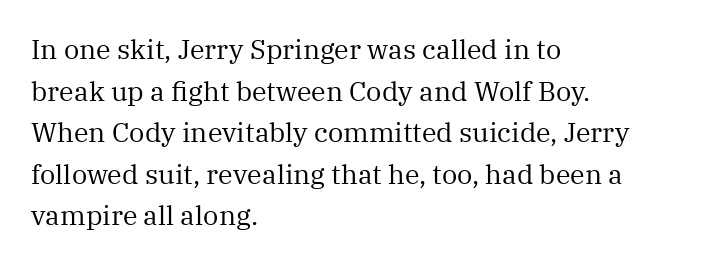
This sample uses an upright cut, with every glyph sitting square on the baseline. Lines of text with bare space underneath. The setting favours the left margin, as ordinary paragraphs usually do. Leading: standard. The typesetting does not lean heavy: it is not bold. You could call the tracking neutral — neither tight nor loose.
